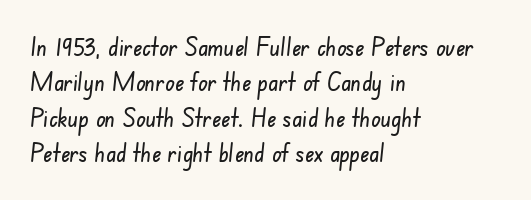
One glance says typical: line gaps are just what's usual. The rendering keeps characters at their native spacing. If you drew a ruler down the left edge, every line would touch it. Decoration check: the copy has no underline.
